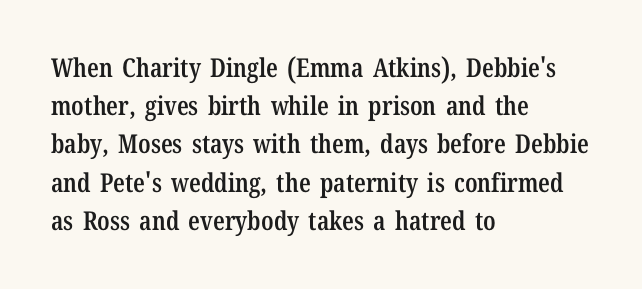
Q: Is the text bold? A: Semi-bold.
Q: Is the text italic (slanted)? A: No, it is upright.
Q: Is the text underlined? A: No.
Q: How is the paragraph aligned? A: Left-aligned.
Q: Is the spacing between letters normal or unusually wide? A: Normal.
Q: Is the spacing between lines tight, normal or loose? A: Normal.
